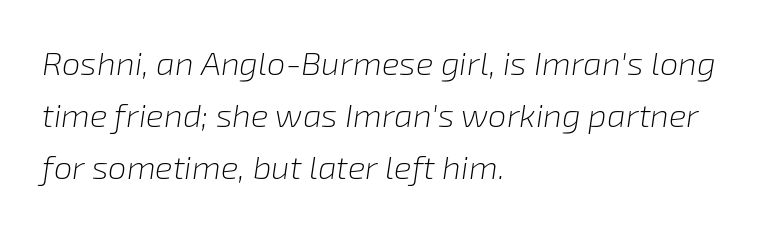
Q: Is the text bold? A: No.
Q: Is the text italic (slanted)? A: Yes, it leans right by about 8 degrees.
Q: Is the text underlined? A: No.
Q: How is the paragraph aligned? A: Left-aligned.
Q: Is the spacing between letters normal or unusually wide? A: Normal.
Q: Is the spacing between lines tight, normal or loose? A: Normal.
Q: Width (condensed, normal, or wide)? A: Normal.
Q: Stroke contrast? A: Low.
Q: x-height? A: Medium.
Q: Monospaced? A: No.
